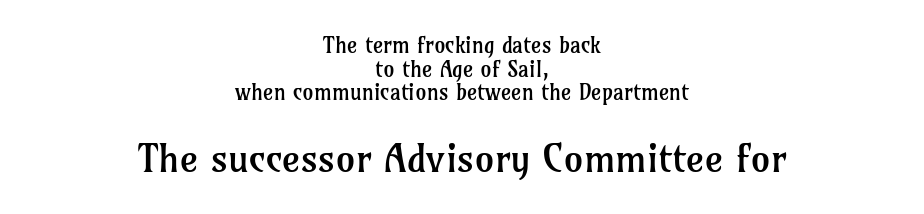
Q: Is the text bold? A: No.
Q: Is the text italic (slanted)? A: No, it is upright.
Q: Is the typeface a serif or a sans-serif typeface? A: Serif.
Q: Is the text underlined? A: No.
Q: How is the paragraph aligned? A: Centered.
Q: Is the spacing between letters normal or unusually wide? A: Normal.
Q: Is the spacing between lines tight, normal or loose? A: Tight.
Q: Which block of text is set in a larger size, the first (top) or the second (bottom)? A: The second (bottom) one.
Q: Width (condensed, normal, or wide)? A: Normal.
Q: Stroke contrast? A: Low.
Q: x-height? A: Medium.
Q: Monospaced? A: No.
